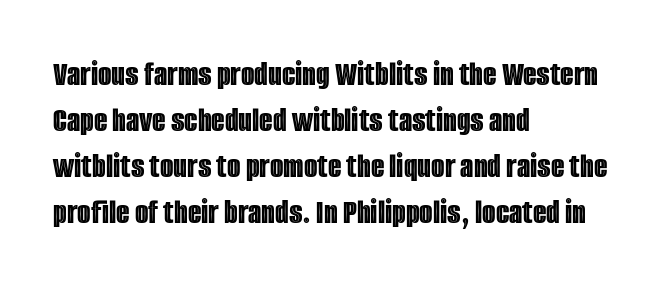
The image shows 35 px condensed type, upright; set left-aligned, normal line spacing (1.31x), normal letter spacing, not underlined; a large x-height.
